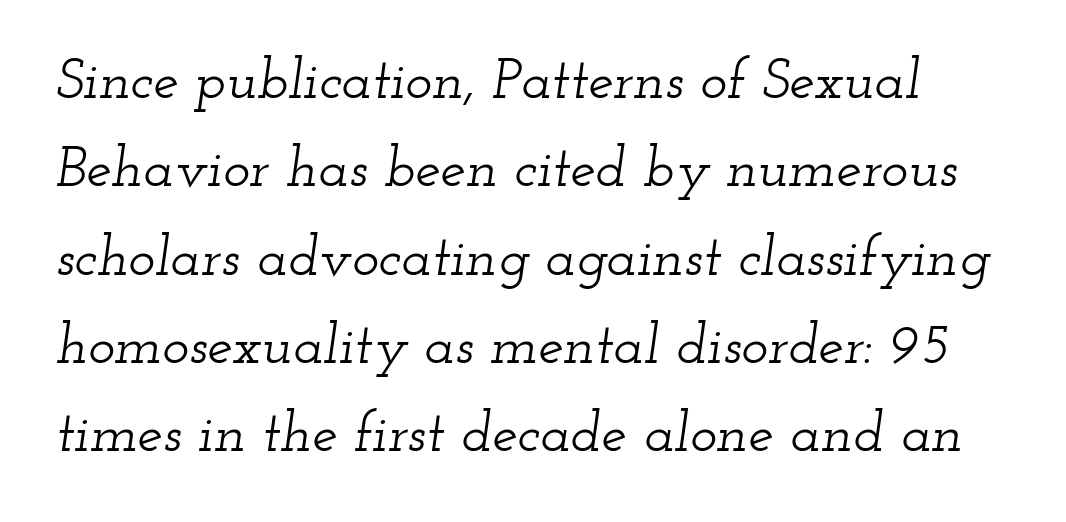
{"serif": "yes", "italic": "yes", "lean": "right", "slant_degrees": 12, "width": "wide", "stroke_contrast": "low", "x_height": "small", "monospaced": "no", "underline": "no", "line_spacing": "normal", "line_spacing_ratio": 1.55, "letter_spacing": "normal", "letter_spacing_em": 0.0, "glyph_px": 57}
